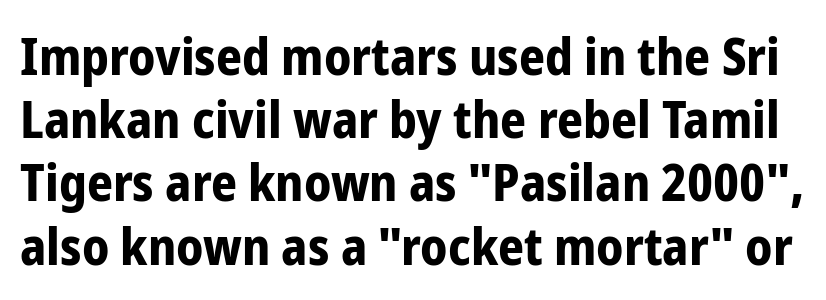
The image shows 51 px bold, condensed sans-serif type, upright; set line spacing 1.24x, normal letter spacing, not underlined; low stroke contrast and a medium x-height.
